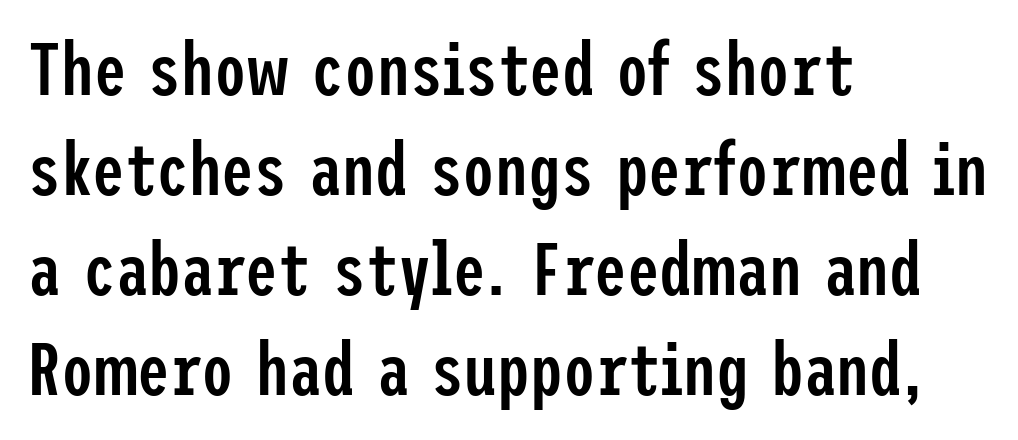
The image shows 73 px semibold, condensed sans-serif type, upright; set left-aligned, normal line spacing (1.37x), normal letter spacing, not underlined; low stroke contrast and a medium x-height.
